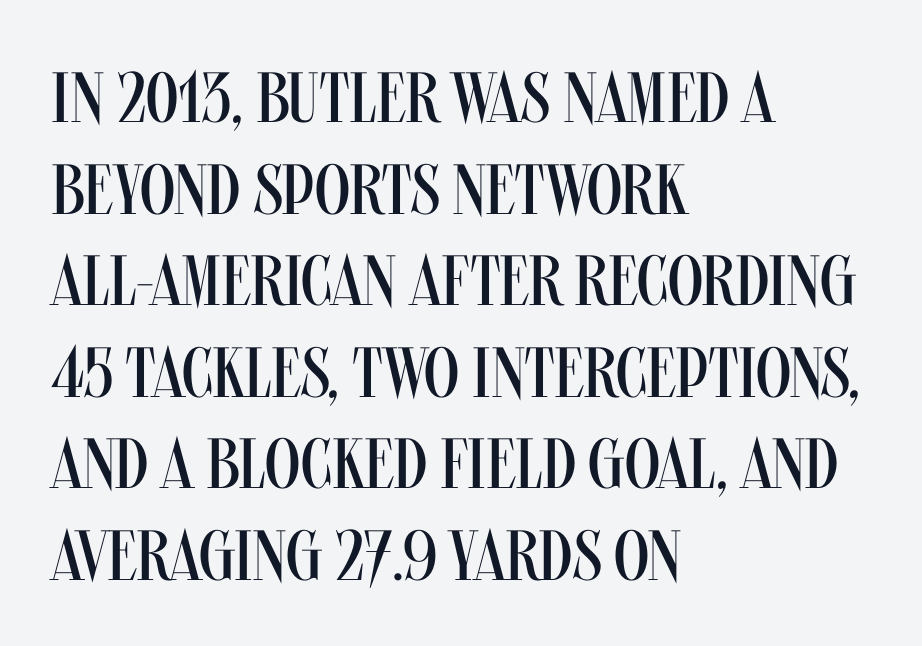
The image shows 71 px regular-weight, condensed sans-serif type, upright; set left-aligned, normal line spacing (1.29x), normal letter spacing, not underlined; medium stroke contrast and a large x-height.
